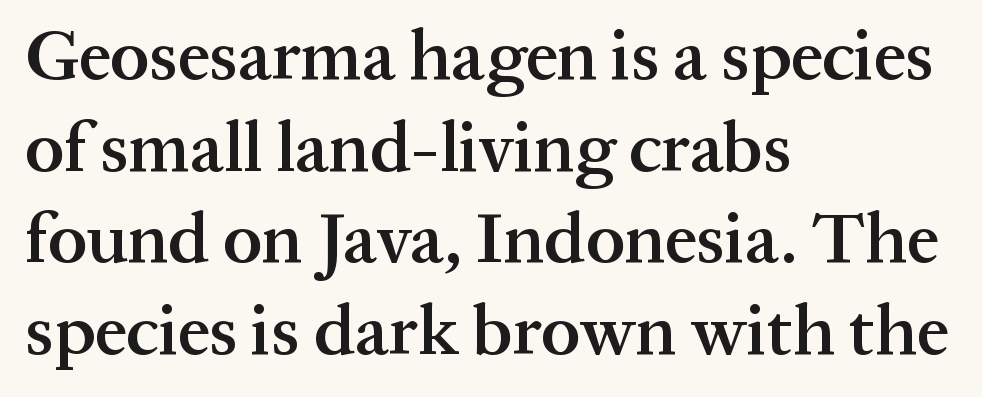
Every stem runs plumb, perpendicular to the baseline. A typesetter would call this proportional, since set widths differ per character. This rendering uses left alignment, leaving the right contour irregular. Observe the serifs anchoring each vertical stroke in this sample.
